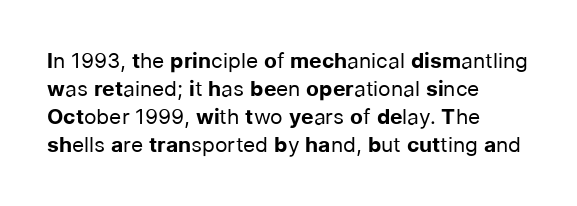
{"italic": "no", "bold": "no", "underline": "no", "align": "left", "line_spacing": "normal", "line_spacing_ratio": 1.34, "letter_spacing": "normal", "letter_spacing_em": 0.0, "glyph_px": 21}
